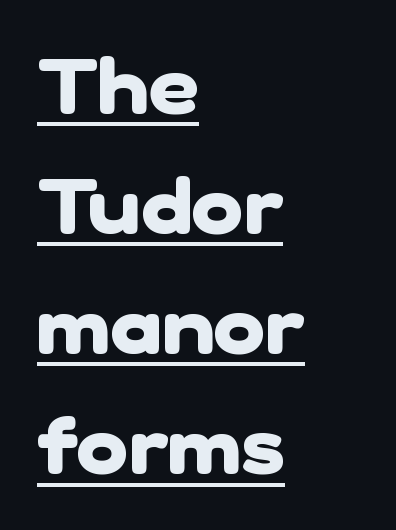
{"serif": "no", "bold": "yes", "weight": "heavy", "width": "normal", "stroke_contrast": "low", "x_height": "medium", "monospaced": "no", "underline": "yes", "align": "left", "line_spacing": "normal", "line_spacing_ratio": 1.54, "letter_spacing": "normal", "letter_spacing_em": 0.0, "glyph_px": 78}
